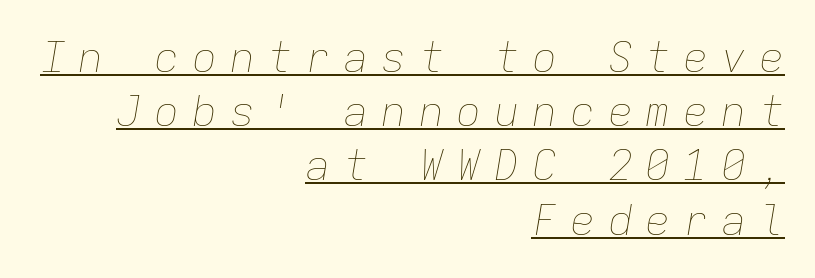
{"italic": "yes", "lean": "right", "slant_degrees": 9, "bold": "no", "weight": "thin", "width": "normal", "stroke_contrast": "low", "x_height": "medium", "monospaced": "yes", "underline": "yes", "align": "right", "line_spacing": "normal", "line_spacing_ratio": 1.29, "letter_spacing": "wide", "letter_spacing_em": 0.3, "glyph_px": 42}
